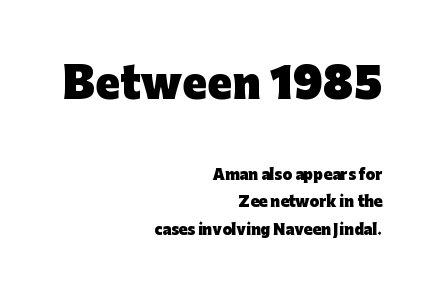
Q: Is the text bold? A: Yes.
Q: Is the text italic (slanted)? A: No, it is upright.
Q: Is the typeface a serif or a sans-serif typeface? A: Sans-serif.
Q: Is the text underlined? A: No.
Q: How is the paragraph aligned? A: Right-aligned.
Q: Is the spacing between letters normal or unusually wide? A: Normal.
Q: Is the spacing between lines tight, normal or loose? A: Loose.
Q: Which block of text is set in a larger size, the first (top) or the second (bottom)? A: The first (top) one.
Q: Width (condensed, normal, or wide)? A: Normal.
Q: Stroke contrast? A: Low.
Q: x-height? A: Medium.
Q: Monospaced? A: No.
